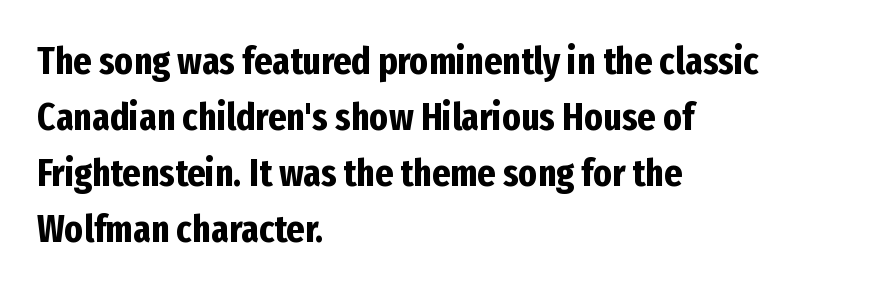
Q: Is the text bold? A: Yes.
Q: Is the text italic (slanted)? A: No, it is upright.
Q: Is the typeface a serif or a sans-serif typeface? A: Sans-serif.
Q: Is the text underlined? A: No.
Q: How is the paragraph aligned? A: Left-aligned.
Q: Is the spacing between letters normal or unusually wide? A: Normal.
Q: Is the spacing between lines tight, normal or loose? A: Normal.
Q: Width (condensed, normal, or wide)? A: Condensed.
Q: Stroke contrast? A: Low.
Q: x-height? A: Medium.
Q: Monospaced? A: No.
